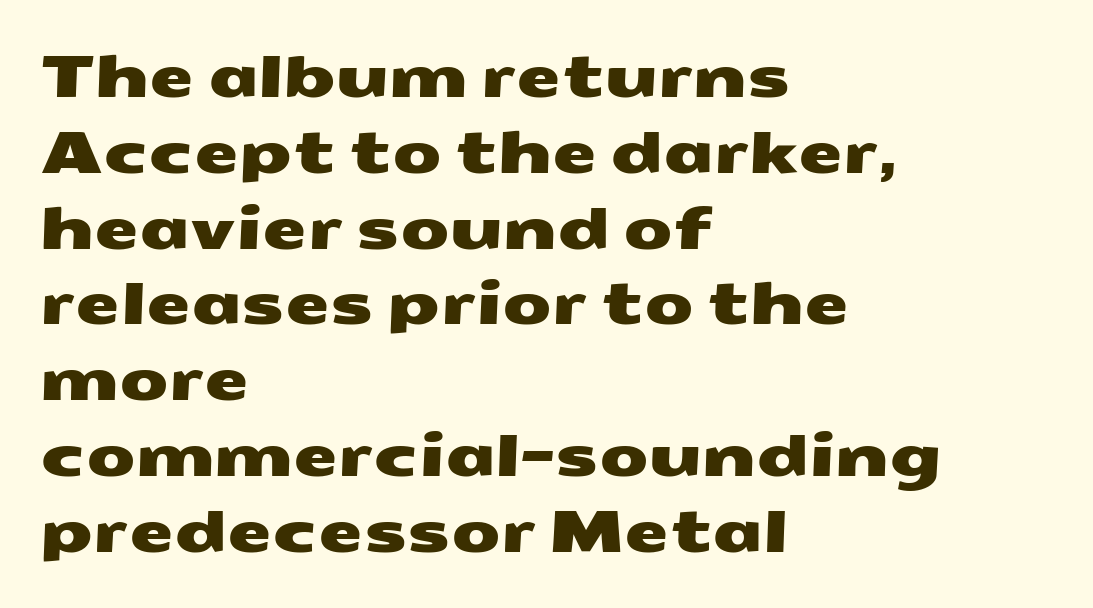
The image shows 57 px wide sans-serif type; set left-aligned, normal line spacing (1.33x), normal letter spacing, not underlined; medium stroke contrast and a medium x-height.
